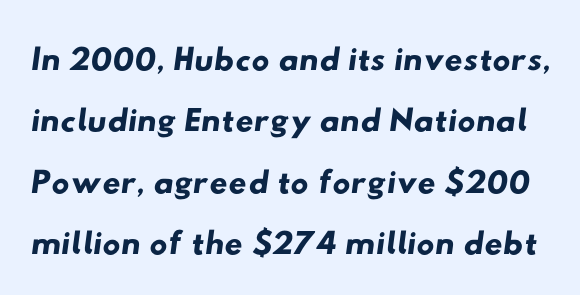
Q: Is the typeface a serif or a sans-serif typeface? A: Sans-serif.
Q: Is the text underlined? A: No.
Q: Is the spacing between letters normal or unusually wide? A: Normal.
Q: Width (condensed, normal, or wide)? A: Wide.
Q: Stroke contrast? A: Low.
Q: x-height? A: Small.
Q: Monospaced? A: No.
